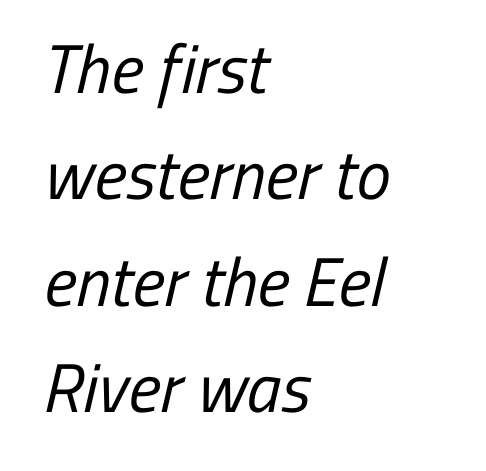
The image shows 69 px regular-weight, condensed sans-serif type; set left-aligned, normal line spacing (1.54x), normal letter spacing, not underlined; low stroke contrast and a medium x-height.
